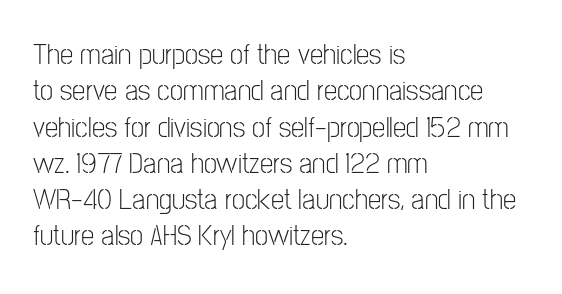
Q: Is the text bold? A: No.
Q: Is the text italic (slanted)? A: No, it is upright.
Q: Is the typeface a serif or a sans-serif typeface? A: Sans-serif.
Q: Is the text underlined? A: No.
Q: How is the paragraph aligned? A: Left-aligned.
Q: Is the spacing between letters normal or unusually wide? A: Normal.
Q: Width (condensed, normal, or wide)? A: Condensed.
Q: Stroke contrast? A: Low.
Q: x-height? A: Medium.
Q: Monospaced? A: No.
